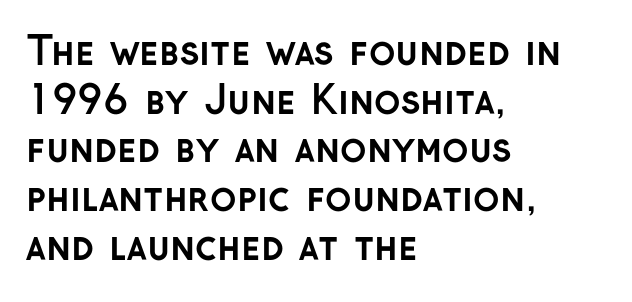
{"serif": "no", "italic": "no", "bold": "yes", "weight": "semibold", "width": "normal", "stroke_contrast": "low", "x_height": "medium", "monospaced": "no", "underline": "no", "align": "left", "line_spacing": "normal", "line_spacing_ratio": 1.25, "letter_spacing": "normal", "letter_spacing_em": 0.0, "glyph_px": 39}
